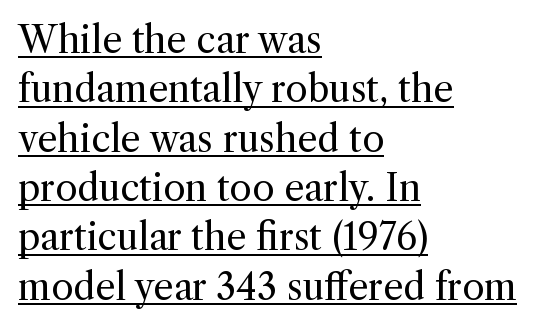
Q: Is the text bold? A: No.
Q: Is the text italic (slanted)? A: No, it is upright.
Q: Is the typeface a serif or a sans-serif typeface? A: Serif.
Q: Is the text underlined? A: Yes.
Q: How is the paragraph aligned? A: Left-aligned.
Q: Is the spacing between letters normal or unusually wide? A: Normal.
Q: Is the spacing between lines tight, normal or loose? A: Normal.
Q: Width (condensed, normal, or wide)? A: Normal.
Q: x-height? A: Medium.
Q: Monospaced? A: No.
